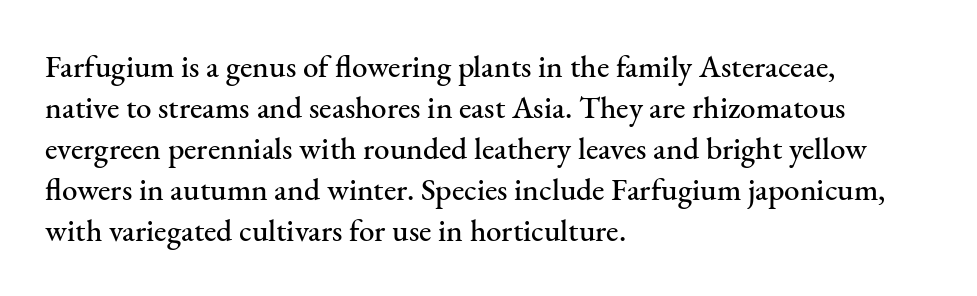
Q: Is the text italic (slanted)? A: No, it is upright.
Q: Is the typeface a serif or a sans-serif typeface? A: Serif.
Q: Is the text underlined? A: No.
Q: How is the paragraph aligned? A: Left-aligned.
Q: Is the spacing between letters normal or unusually wide? A: Normal.
Q: Is the spacing between lines tight, normal or loose? A: Normal.
Q: Width (condensed, normal, or wide)? A: Normal.
Q: Stroke contrast? A: Medium.
Q: x-height? A: Small.
Q: Monospaced? A: No.
